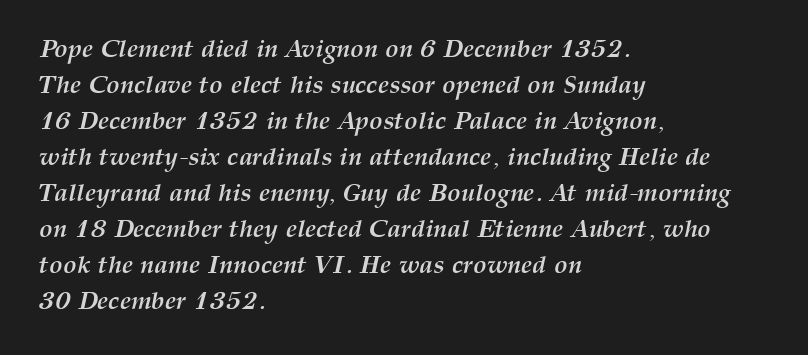
The image shows 25 px bold type, italic (leaning right); set left-aligned, normal line spacing (1.44x), normal letter spacing, not underlined.
